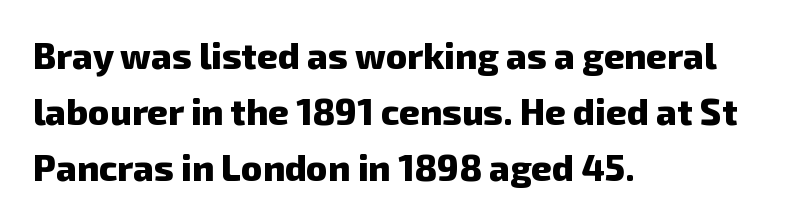
The image shows 36 px heavy sans-serif type; set left-aligned, normal line spacing (1.56x), normal letter spacing, not underlined; low stroke contrast and a medium x-height.
